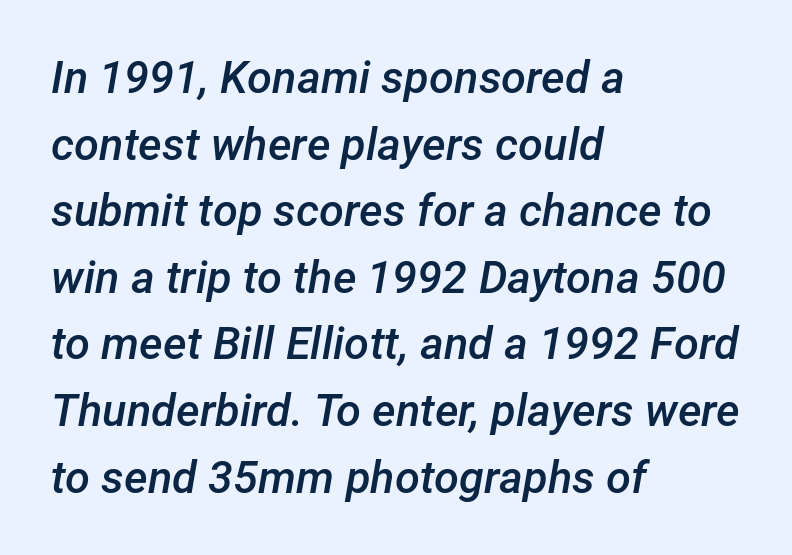
The image shows 45 px semibold type, italic (leaning right); set left-aligned, normal line spacing (1.48x), normal letter spacing, not underlined; low stroke contrast and a medium x-height.
